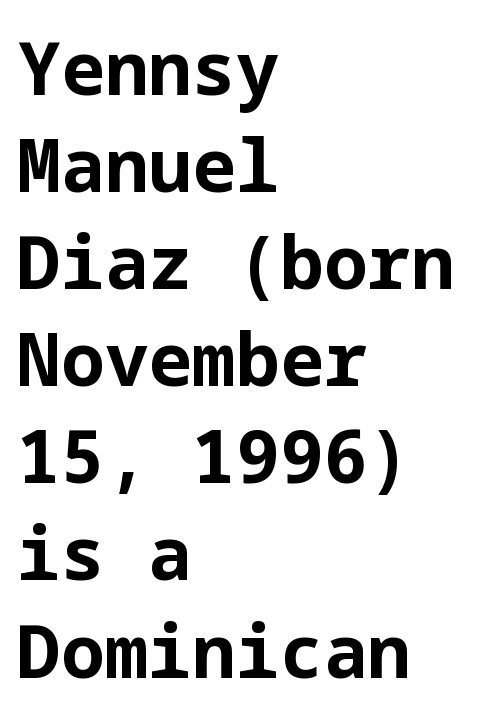
The image shows 73 px bold sans-serif type, upright; set left-aligned, normal line spacing (1.33x), normal letter spacing, not underlined; low stroke contrast and a medium x-height.
